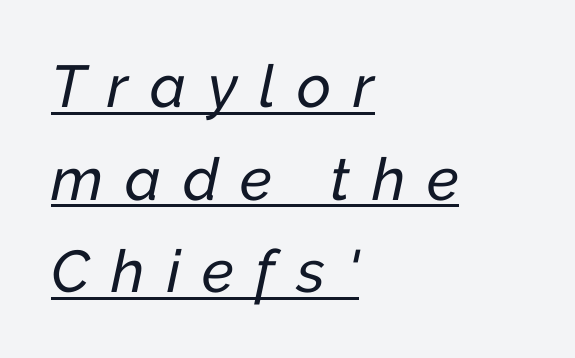
The face used here is proportionally spaced, like ordinary book or web type. Normally led — the rows are evenly, conventionally spaced. These lines stack with their left ends in a neat column. Descenders here cross a horizontal rule under the line.
